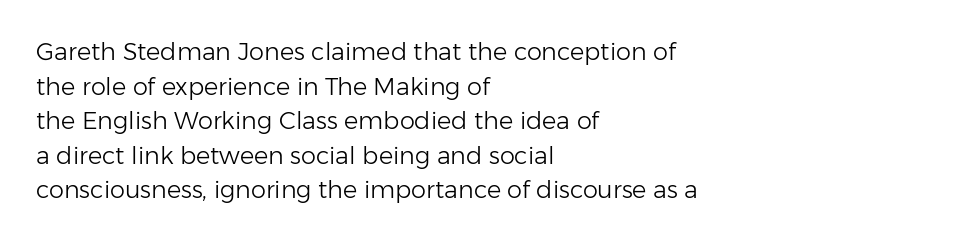
{"italic": "no", "bold": "no", "underline": "no", "align": "left", "line_spacing": "normal", "line_spacing_ratio": 1.44, "letter_spacing": "normal", "letter_spacing_em": 0.0, "glyph_px": 24}
